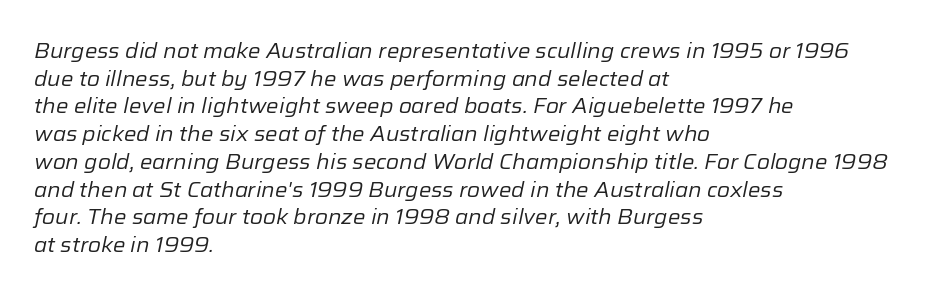
The paragraph shown leans on its left margin. Look at the tracking — it's just the regular setting, nothing added. Weight: not bold — regular or lighter. These lines were composed using italics.
